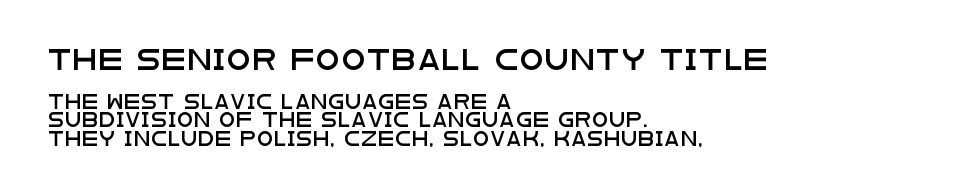
You can tell it's not italic because the verticals are truly vertical. Only glyphs here, with clear space below each row. These lines stack with their left ends in a neat column. Size hierarchy here favors the leading block over the trailing one. Line spacing here is normal.
